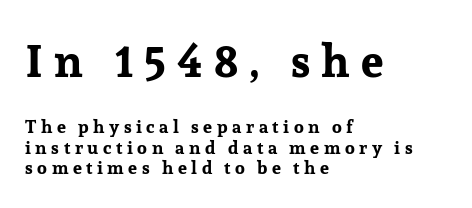
The image shows 45 px bold serif type, upright; set left-aligned, tight line spacing (1.14x), unusually wide letter spacing (+0.25 em), not underlined; the first (top) block is 2.5x larger; low stroke contrast and a medium x-height.
